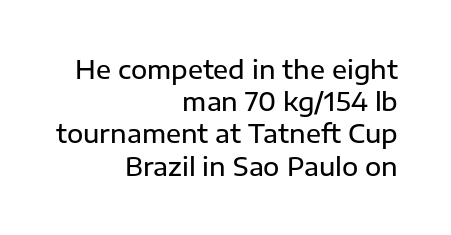
The image shows 25 px text type, upright; set right-aligned, normal line spacing (1.29x), normal letter spacing, not underlined.
